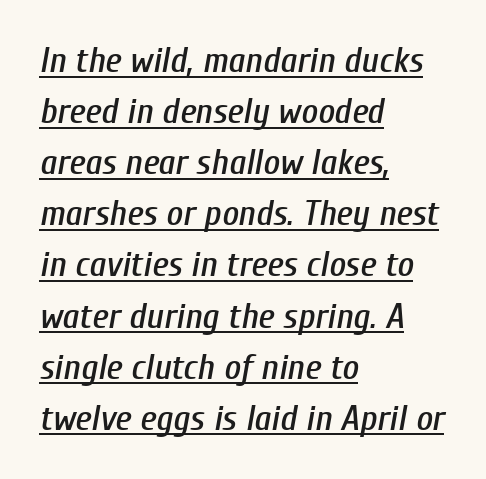
Summary of vertical rhythm: regular, with standard interline spacing. The typography opts for an oblique posture over an upright one. Notice how a bar underscores the lettering throughout. Here the designer chose a conventional face with non-uniform glyph widths. The face used here is rendered with its standard letterfit.
